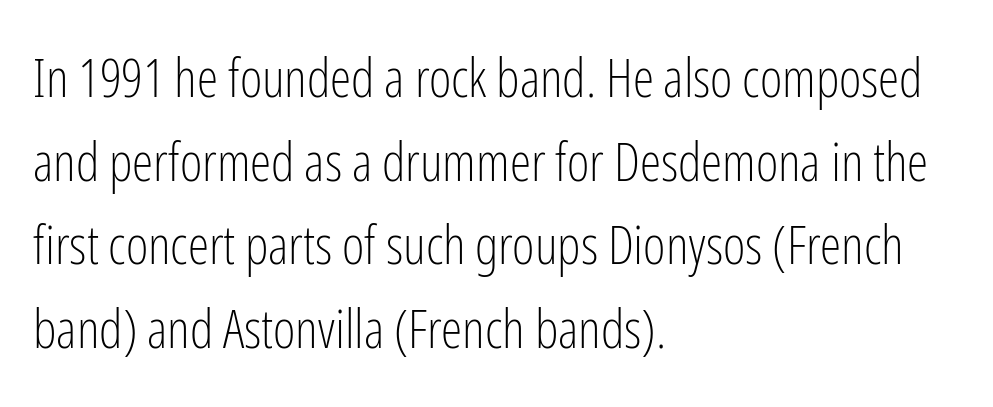
The image shows 54 px light, condensed sans-serif type, upright; set left-aligned, normal line spacing (1.55x), normal letter spacing, not underlined; low stroke contrast and a medium x-height.
